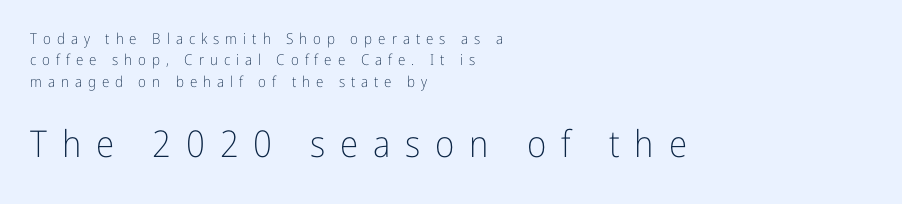
The image shows 37 px light, condensed sans-serif type, upright; set left-aligned, normal line spacing (1.42x), unusually wide letter spacing (+0.4 em), not underlined; the second (bottom) block is 2.47x larger; low stroke contrast and a medium x-height.
